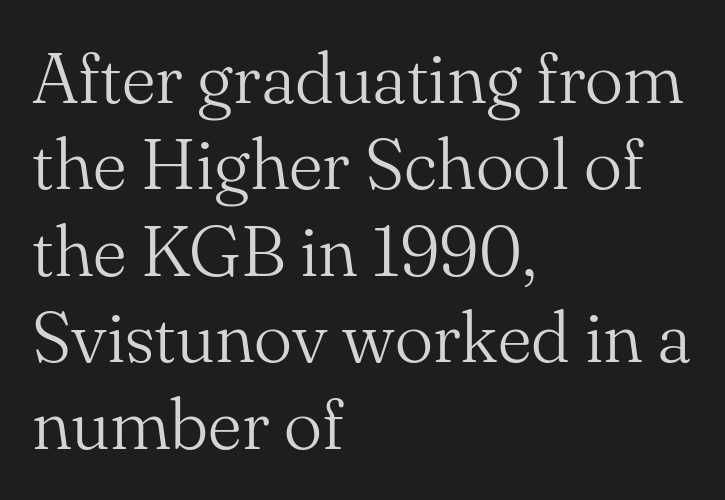
Q: Is the text bold? A: No.
Q: Is the text italic (slanted)? A: No, it is upright.
Q: Is the typeface a serif or a sans-serif typeface? A: Serif.
Q: Is the text underlined? A: No.
Q: How is the paragraph aligned? A: Left-aligned.
Q: Is the spacing between letters normal or unusually wide? A: Normal.
Q: Width (condensed, normal, or wide)? A: Normal.
Q: Stroke contrast? A: Medium.
Q: x-height? A: Small.
Q: Monospaced? A: No.
